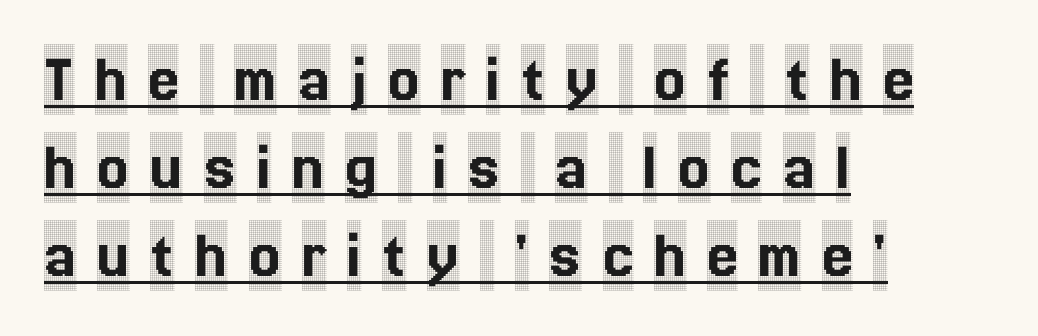
The image shows 70 px condensed serif type, upright; set left-aligned, normal line spacing (1.26x), unusually wide letter spacing (+0.29 em), underlined; a large x-height.
